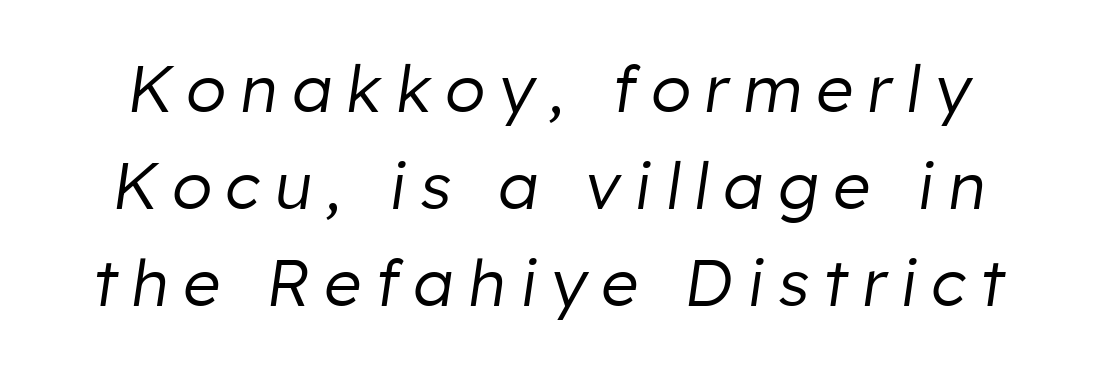
The image shows 65 px regular-weight type, italic (leaning right); set normal line spacing (1.49x), unusually wide letter spacing (+0.22 em), not underlined; low stroke contrast and a medium x-height.
